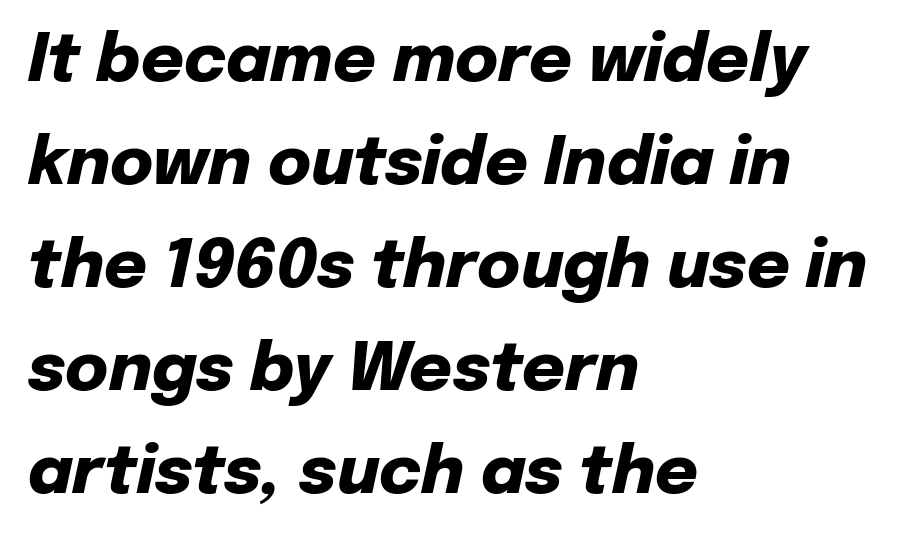
The passage is arranged the way most books set body copy — flush left. Tall strokes in this sample are angled rather than plumb. The horizontal fit of the characters is conventional and even. Emphasis by weight is at full strength: bold. The words here are not underlined. Reading down the column, the eye jumps a familiar distance to each next line.
